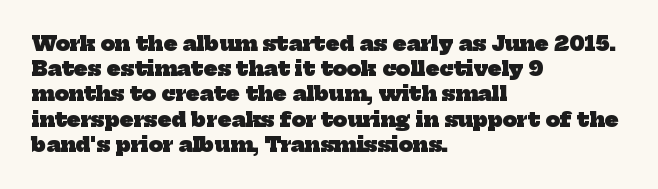
Q: Is the text bold? A: Yes.
Q: Is the text underlined? A: No.
Q: How is the paragraph aligned? A: Left-aligned.
Q: Is the spacing between letters normal or unusually wide? A: Normal.
Q: Is the spacing between lines tight, normal or loose? A: Normal.
